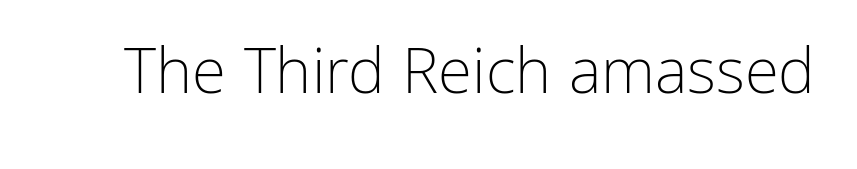
{"serif": "no", "italic": "no", "bold": "no", "weight": "light", "width": "normal", "stroke_contrast": "low", "x_height": "medium", "monospaced": "no", "underline": "no", "letter_spacing": "normal", "letter_spacing_em": 0.0, "glyph_px": 62}
